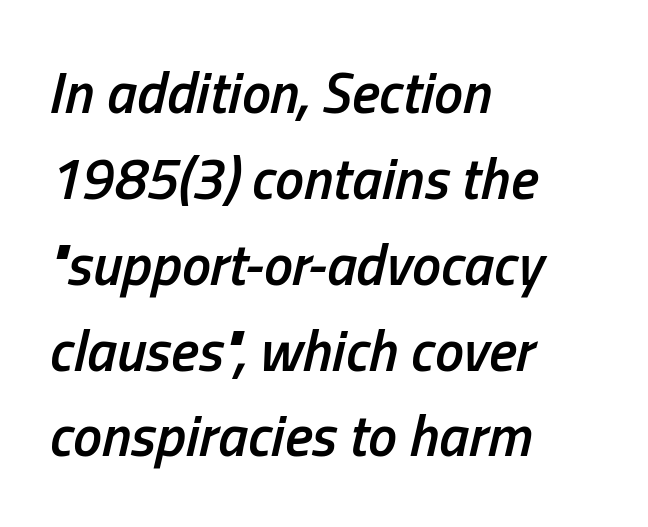
{"italic": "yes", "lean": "right", "slant_degrees": 13, "bold": "semi", "weight": "semibold", "width": "condensed", "stroke_contrast": "low", "x_height": "medium", "monospaced": "no", "underline": "no", "align": "left", "line_spacing": "normal", "line_spacing_ratio": 1.48, "letter_spacing": "normal", "letter_spacing_em": 0.0, "glyph_px": 58}
